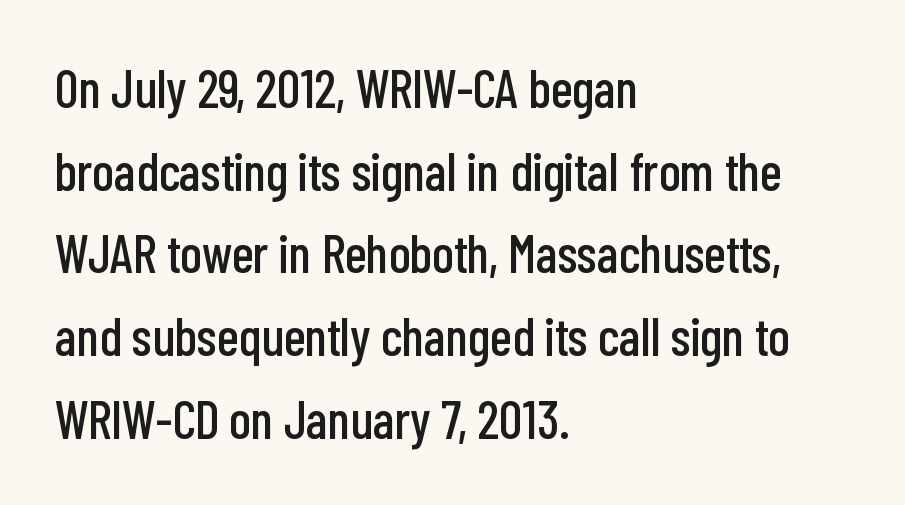
{"serif": "no", "italic": "no", "width": "condensed", "stroke_contrast": "low", "x_height": "medium", "monospaced": "no", "underline": "no", "align": "left", "line_spacing": "normal", "line_spacing_ratio": 1.56, "letter_spacing": "normal", "letter_spacing_em": 0.0, "glyph_px": 53}
